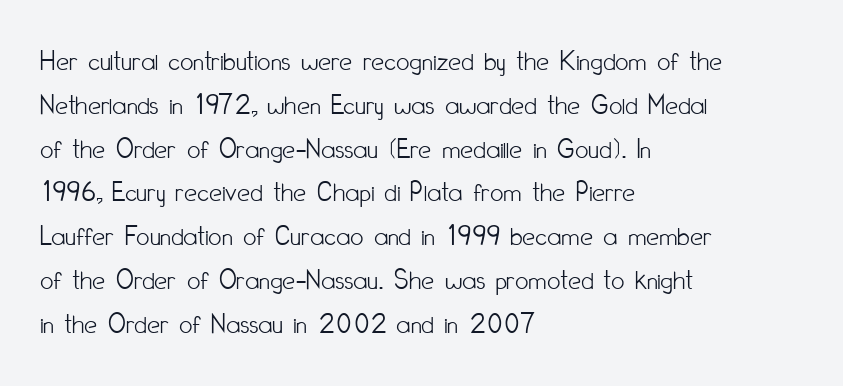
Words float on clear page, feet unadorned. Ascenders rise straight up at ninety degrees. These lines sit exactly where default settings would place them. The glyphs in this specimen are sans serif.
